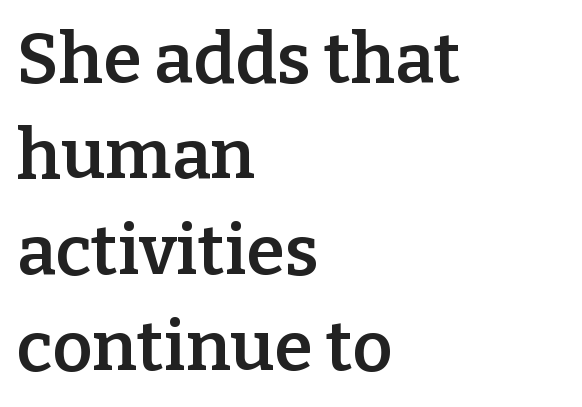
The image shows 70 px semibold serif type, upright; set left-aligned, normal line spacing (1.37x), normal letter spacing, not underlined; low stroke contrast and a medium x-height.
